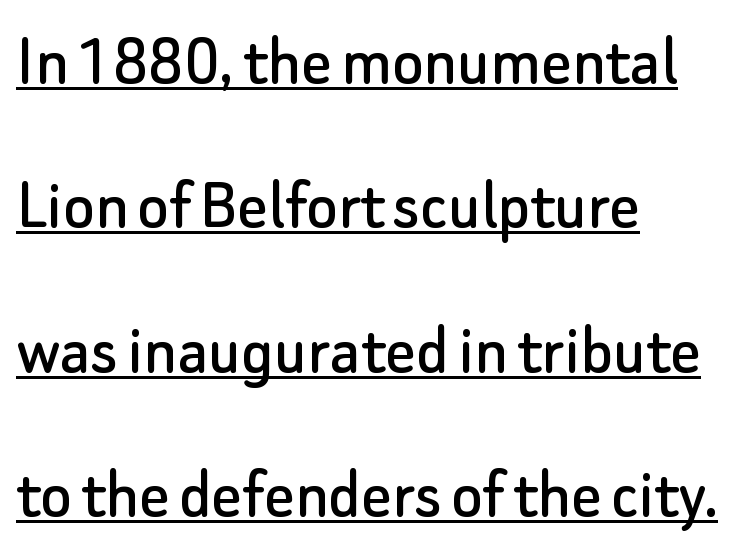
Students, observe: this is what heavily led, spacious text looks like. Is this a fixed-width face? No — the glyphs have proportional, varying widths. Where is the straight margin? On the left. This sample uses plain, unmodified letter spacing. This rendering employs a face without finishing strokes, i.e., a sans-serif.
